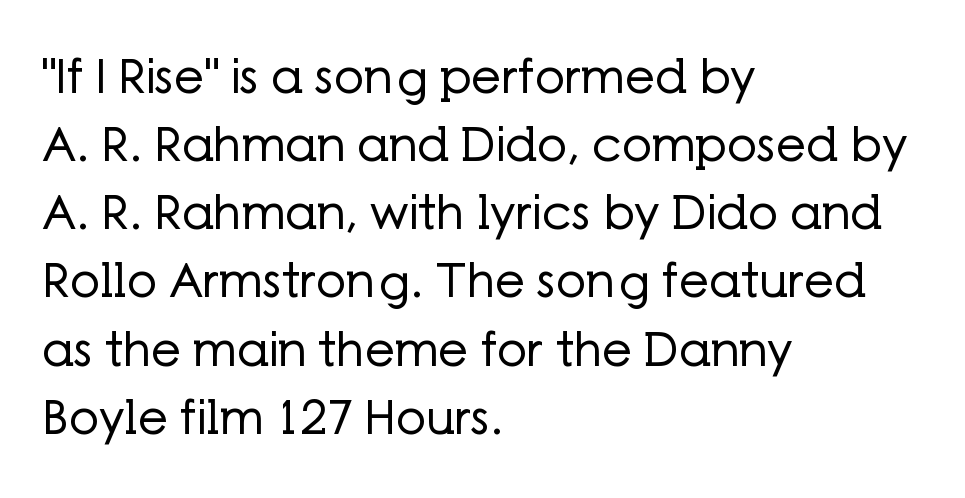
The image shows 47 px regular-weight sans-serif type, upright; set left-aligned, normal line spacing (1.45x), normal letter spacing, not underlined; low stroke contrast and a medium x-height.
